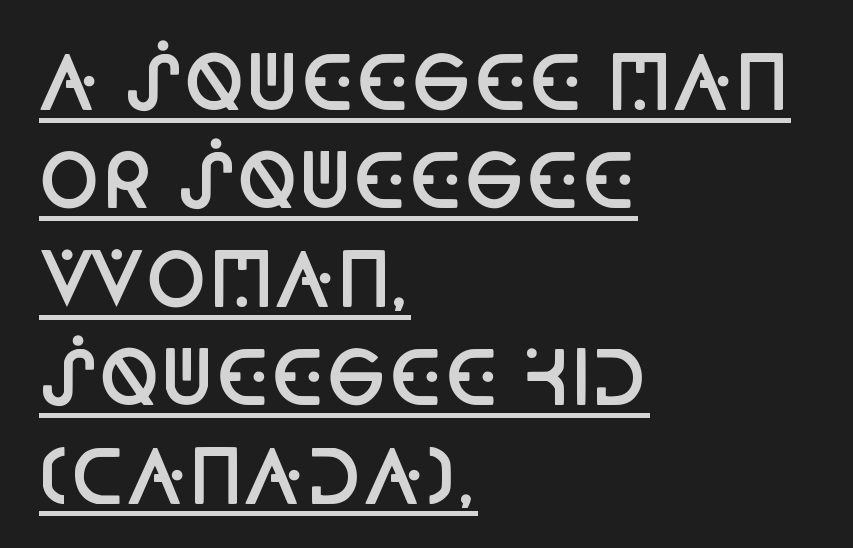
{"serif": "no", "italic": "no", "bold": "semi", "weight": "semibold", "width": "condensed", "stroke_contrast": "low", "x_height": "large", "monospaced": "no", "underline": "yes", "align": "left", "line_spacing": "normal", "line_spacing_ratio": 1.33, "letter_spacing": "normal", "letter_spacing_em": 0.0, "glyph_px": 74}
